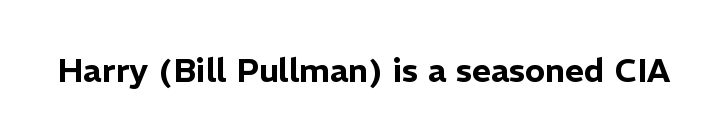
{"serif": "no", "italic": "no", "width": "normal", "stroke_contrast": "low", "x_height": "medium", "monospaced": "no", "underline": "no", "letter_spacing": "normal", "letter_spacing_em": 0.0, "glyph_px": 33}
